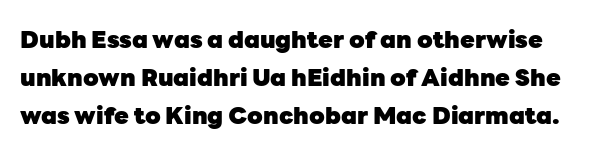
Posture: upright roman. The passage shown is not underscored anywhere. Notice how descenders clear the ascenders below comfortably — that's standard leading. Short note: letters normally spaced.
